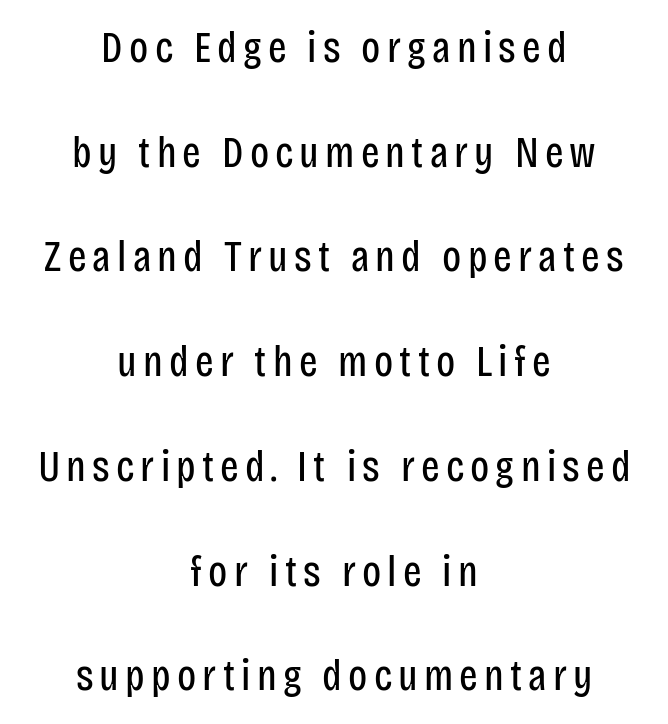
Nothing sits at the stroke ends, so this counts as sans-serif. The typography opts for an upright posture over an oblique one. Do the characters align in a grid? No, the font is proportional. The paragraph shown floats in the horizontal middle.
